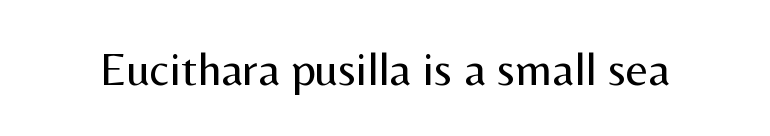
{"serif": "no", "italic": "no", "bold": "no", "weight": "regular", "width": "normal", "stroke_contrast": "medium", "x_height": "medium", "monospaced": "no", "underline": "no", "letter_spacing": "normal", "letter_spacing_em": 0.0, "glyph_px": 48}
